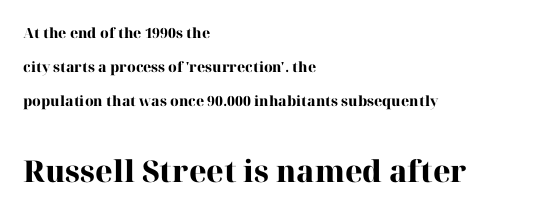
The image shows 30 px heavy serif type, upright; set left-aligned, loose line spacing (2.42x), normal letter spacing, not underlined; the second (bottom) block is 2.14x larger; high stroke contrast and a medium x-height.
